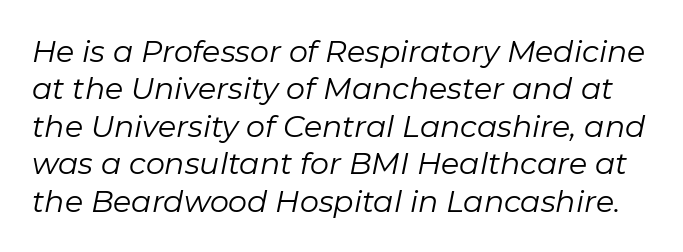
The image shows 30 px regular-weight type, italic (leaning right); set normal line spacing (1.25x), normal letter spacing, not underlined; low stroke contrast and a medium x-height.
